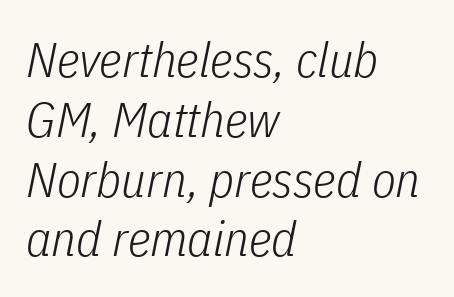
{"italic": "yes", "lean": "right", "slant_degrees": 11, "bold": "no", "weight": "light", "width": "condensed", "stroke_contrast": "low", "x_height": "medium", "monospaced": "no", "underline": "no", "align": "left", "line_spacing_ratio": 1.22, "letter_spacing": "normal", "letter_spacing_em": 0.0, "glyph_px": 49}
